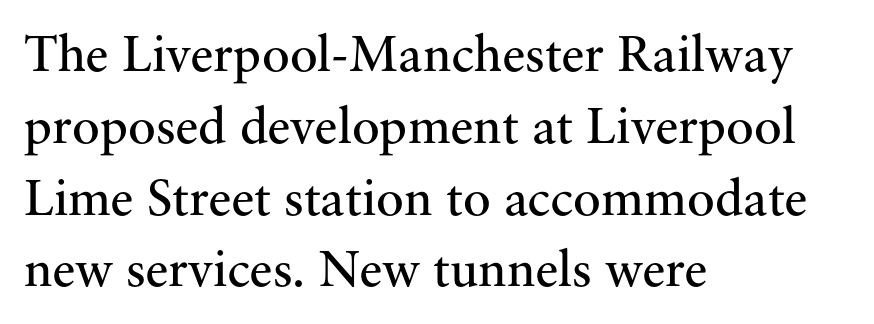
Q: Is the text bold? A: No.
Q: Is the text italic (slanted)? A: No, it is upright.
Q: Is the typeface a serif or a sans-serif typeface? A: Serif.
Q: Is the text underlined? A: No.
Q: How is the paragraph aligned? A: Left-aligned.
Q: Is the spacing between letters normal or unusually wide? A: Normal.
Q: Is the spacing between lines tight, normal or loose? A: Normal.
Q: Width (condensed, normal, or wide)? A: Normal.
Q: Stroke contrast? A: Medium.
Q: x-height? A: Small.
Q: Monospaced? A: No.
